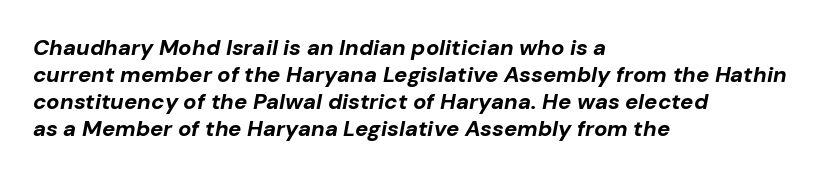
Q: Is the text bold? A: Yes.
Q: Is the text italic (slanted)? A: Yes, it leans right by about 10 degrees.
Q: Is the text underlined? A: No.
Q: How is the paragraph aligned? A: Left-aligned.
Q: Is the spacing between letters normal or unusually wide? A: Normal.
